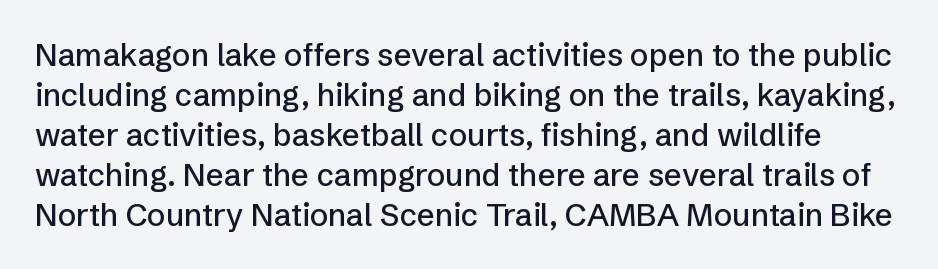
Unlike italic type, these characters show no tilt at all. Looks like regular typesetting: each glyph gets only the width it needs. The letters sit at their default tracking, neither squeezed nor spread. The baseline area is clear.
